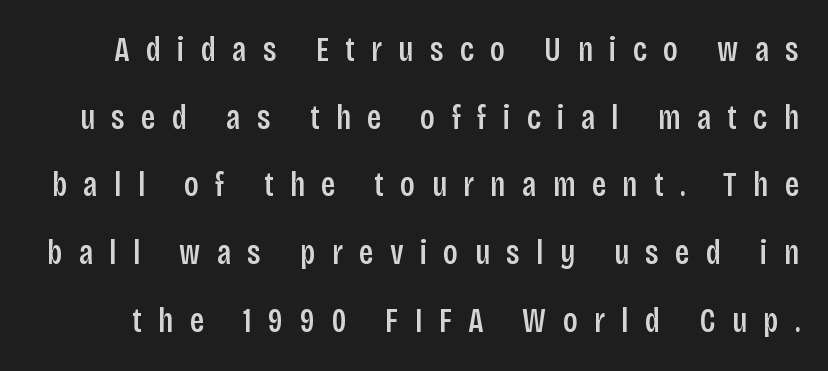
The image shows 34 px semibold, condensed sans-serif type, upright; set loose line spacing (1.99x), unusually wide letter spacing (+0.48 em), not underlined; low stroke contrast and a large x-height.
